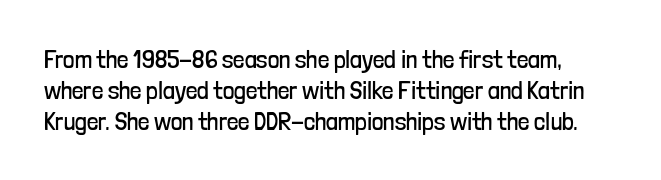
{"italic": "no", "bold": "no", "underline": "no", "line_spacing_ratio": 1.24, "letter_spacing": "normal", "letter_spacing_em": 0.0, "glyph_px": 25}
